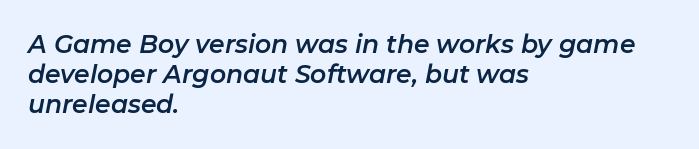
Q: Is the text italic (slanted)? A: Yes, it leans right by about 11 degrees.
Q: Is the text underlined? A: No.
Q: How is the paragraph aligned? A: Left-aligned.
Q: Is the spacing between letters normal or unusually wide? A: Normal.
